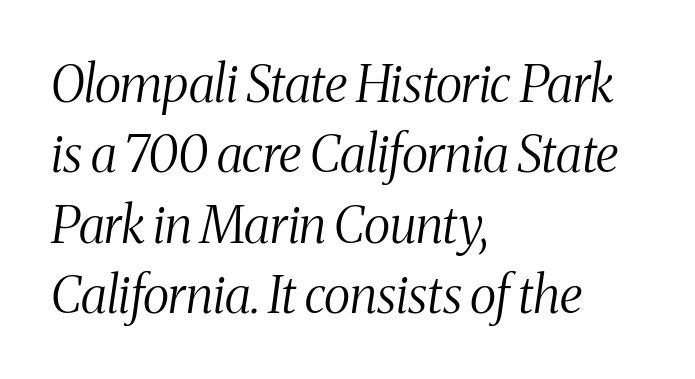
Q: Is the text bold? A: No.
Q: Is the text italic (slanted)? A: Yes, it leans right by about 8 degrees.
Q: Is the typeface a serif or a sans-serif typeface? A: Serif.
Q: Is the text underlined? A: No.
Q: How is the paragraph aligned? A: Left-aligned.
Q: Is the spacing between letters normal or unusually wide? A: Normal.
Q: Is the spacing between lines tight, normal or loose? A: Normal.
Q: Width (condensed, normal, or wide)? A: Condensed.
Q: Stroke contrast? A: Medium.
Q: x-height? A: Medium.
Q: Monospaced? A: No.
